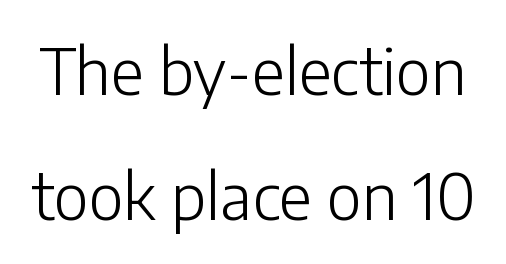
{"serif": "no", "italic": "no", "bold": "no", "weight": "light", "width": "normal", "stroke_contrast": "low", "x_height": "medium", "monospaced": "no", "underline": "no", "line_spacing": "loose", "line_spacing_ratio": 1.95, "letter_spacing": "normal", "letter_spacing_em": 0.0, "glyph_px": 64}
